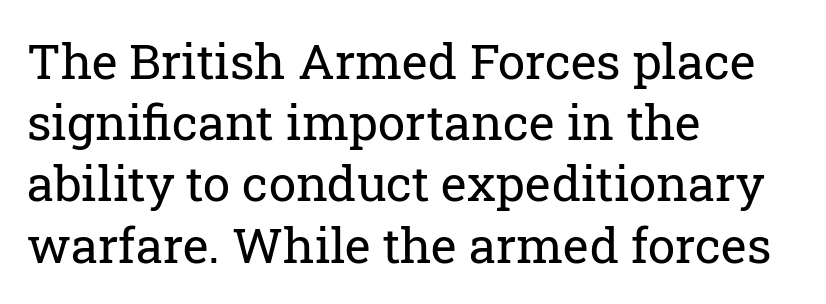
This rendering employs a face with finishing strokes, i.e., a serif. The passage shown stacks its lines at a standard gap. The passage shown is typed in a proportional face where columns would drift. Quick note: not italic, upright.
